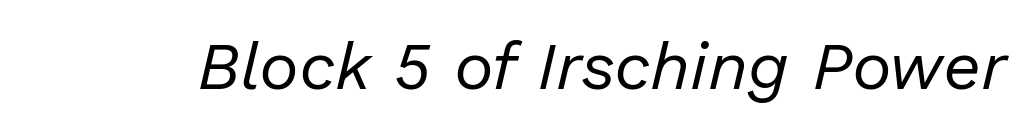
Q: Is the text bold? A: No.
Q: Is the text italic (slanted)? A: Yes, it leans right by about 13 degrees.
Q: Is the text underlined? A: No.
Q: Is the spacing between letters normal or unusually wide? A: Normal.
Q: Width (condensed, normal, or wide)? A: Normal.
Q: Stroke contrast? A: Low.
Q: x-height? A: Medium.
Q: Monospaced? A: No.
